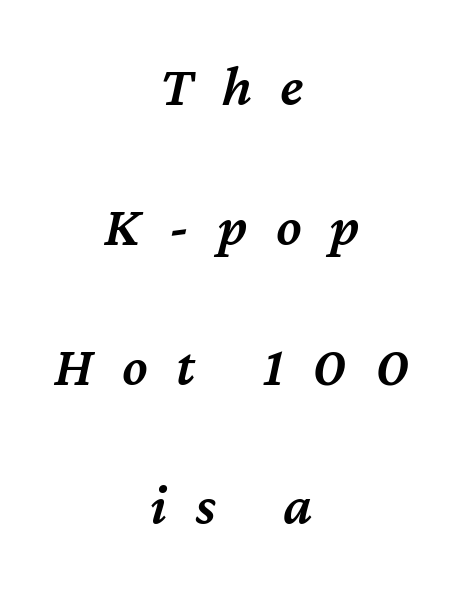
The passage shown leans; its letterforms are oblique. Vertically, the passage feels expansive, rows floating well apart. This rendering features lettering with no underline. The strokes are fattened partway — semibold, not bold. The rendering positions every line midway between the sides.
